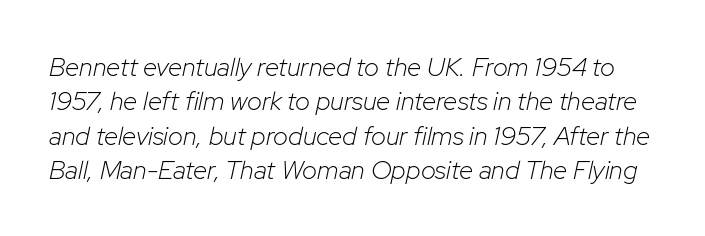
Q: Is the text bold? A: No.
Q: Is the text italic (slanted)? A: Yes, it leans right by about 12 degrees.
Q: Is the text underlined? A: No.
Q: Is the spacing between letters normal or unusually wide? A: Normal.
Q: Is the spacing between lines tight, normal or loose? A: Normal.
